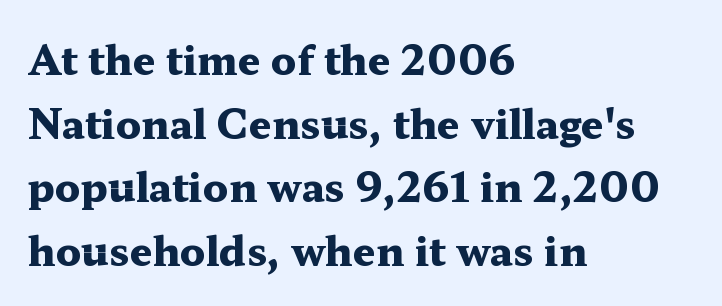
A clean baseline with only descenders dipping below it. Posture: straight, roman, zero tilt. Observe the serifs anchoring each vertical stroke in this sample. In terms of letterspacing, this is plain default setting.
